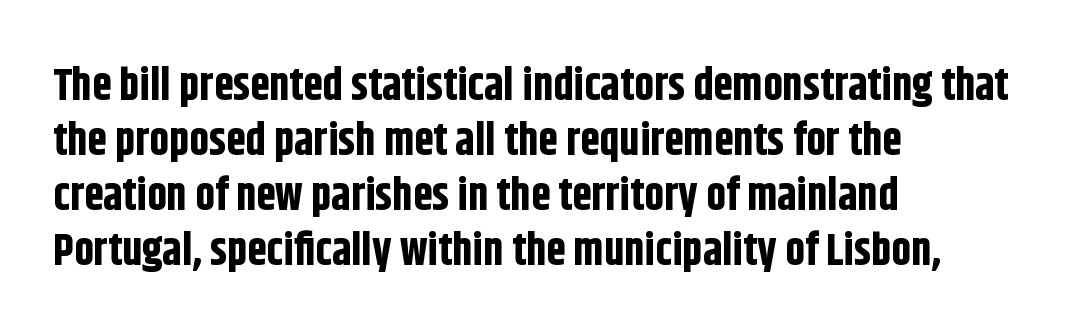
The image shows 44 px bold, condensed sans-serif type, upright; set left-aligned, normal line spacing (1.25x), normal letter spacing, not underlined; low stroke contrast and a large x-height.
